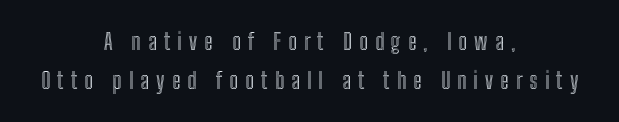
{"italic": "no", "underline": "no", "align": "center", "line_spacing": "normal", "line_spacing_ratio": 1.7, "letter_spacing": "wide", "letter_spacing_em": 0.31, "glyph_px": 23}
